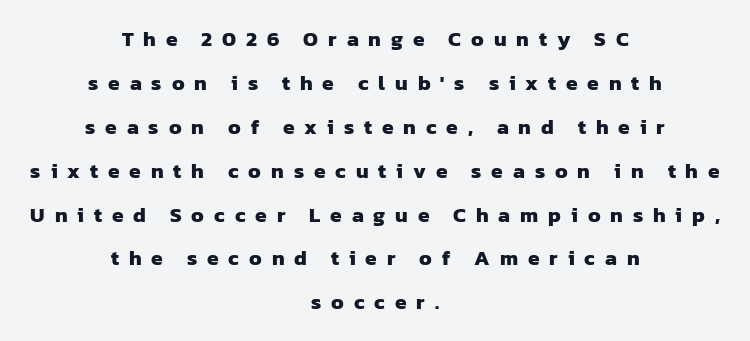
Words appear elongated and porous because spacing is wide. Strokes here are thick enough to call this a true bold. The space directly below the letters is spotless. A student would call this center alignment; a typographer would say set centered. What's the leading like? Stretched, with rows far apart.
